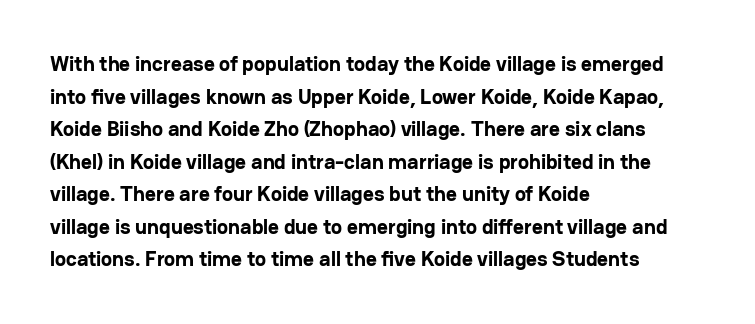
Q: Is the text bold? A: Yes.
Q: Is the text italic (slanted)? A: No, it is upright.
Q: Is the text underlined? A: No.
Q: How is the paragraph aligned? A: Left-aligned.
Q: Is the spacing between letters normal or unusually wide? A: Normal.
Q: Is the spacing between lines tight, normal or loose? A: Normal.
